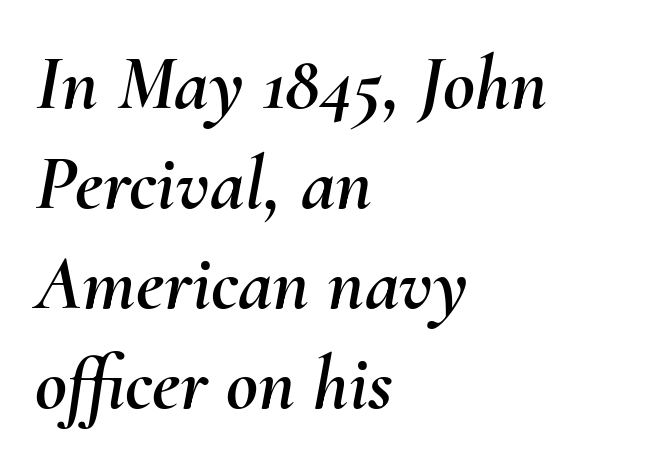
{"italic": "yes", "lean": "right", "slant_degrees": 10, "width": "normal", "stroke_contrast": "medium", "x_height": "small", "monospaced": "no", "underline": "no", "align": "left", "line_spacing": "normal", "line_spacing_ratio": 1.28, "letter_spacing": "normal", "letter_spacing_em": 0.0, "glyph_px": 78}
